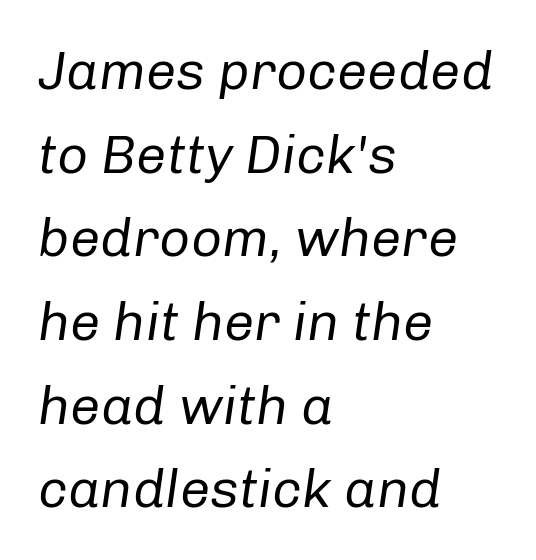
{"italic": "yes", "lean": "right", "slant_degrees": 8, "bold": "no", "weight": "regular", "width": "normal", "stroke_contrast": "low", "x_height": "medium", "monospaced": "no", "underline": "no", "align": "left", "line_spacing": "normal", "line_spacing_ratio": 1.55, "letter_spacing": "normal", "letter_spacing_em": 0.0, "glyph_px": 54}
